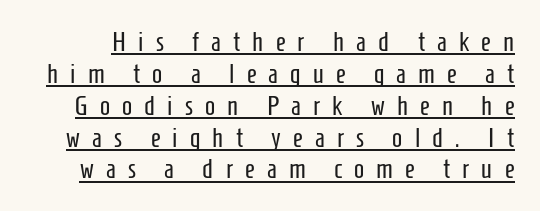
Q: Is the text bold? A: No.
Q: Is the text italic (slanted)? A: No, it is upright.
Q: Is the text underlined? A: Yes.
Q: Is the spacing between letters normal or unusually wide? A: Unusually wide.
